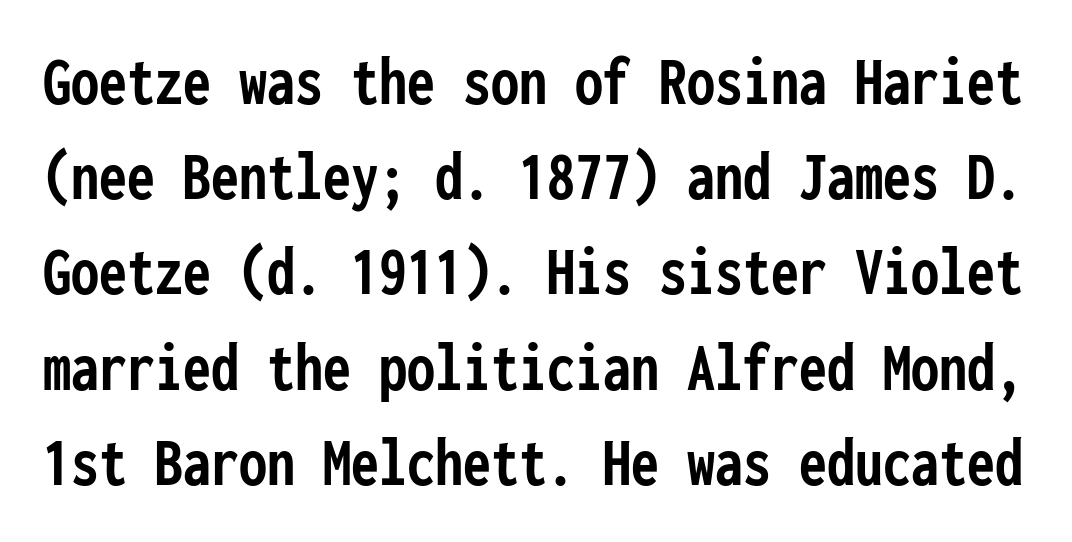
{"serif": "no", "italic": "no", "bold": "yes", "weight": "semibold", "width": "condensed", "stroke_contrast": "low", "x_height": "medium", "monospaced": "yes", "underline": "no", "line_spacing": "normal", "line_spacing_ratio": 1.36, "letter_spacing": "normal", "letter_spacing_em": 0.0, "glyph_px": 70}
